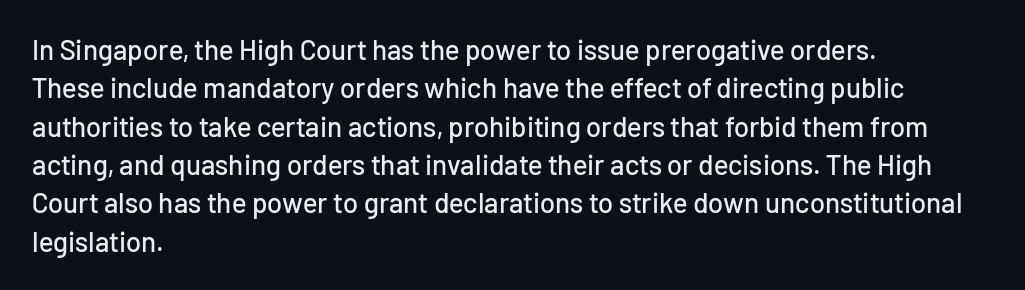
Q: Is the text italic (slanted)? A: No, it is upright.
Q: Is the typeface a serif or a sans-serif typeface? A: Sans-serif.
Q: Is the text underlined? A: No.
Q: How is the paragraph aligned? A: Left-aligned.
Q: Is the spacing between letters normal or unusually wide? A: Normal.
Q: Is the spacing between lines tight, normal or loose? A: Normal.
Q: Width (condensed, normal, or wide)? A: Normal.
Q: Stroke contrast? A: Low.
Q: x-height? A: Medium.
Q: Monospaced? A: No.
